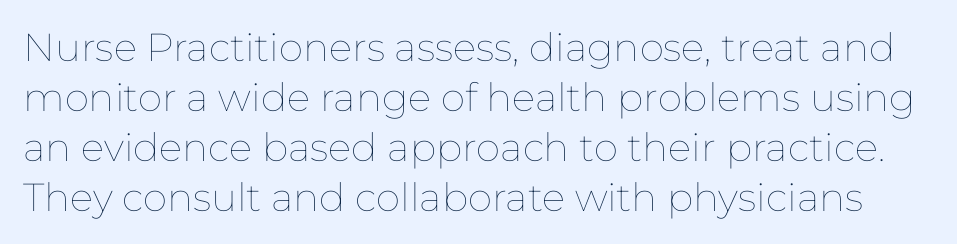
Looks like regular typesetting: each glyph gets only the width it needs. Think standard paragraph weight, or any step lighter than that. Decoration check: the copy has no underline. Unlike italic type, these characters show no tilt at all.
